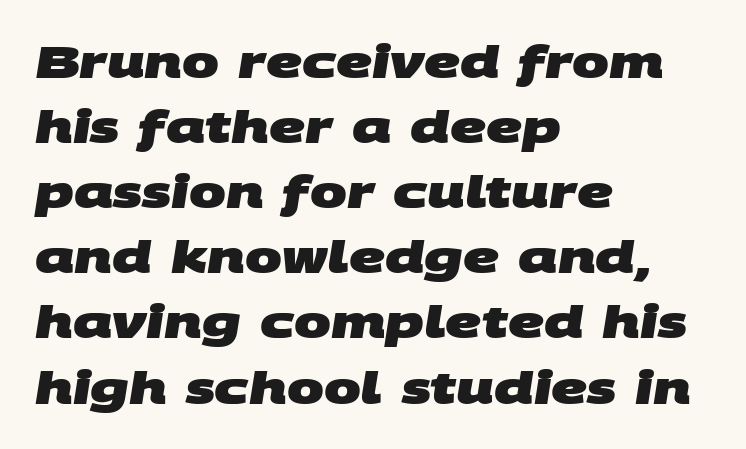
Q: Is the text bold? A: Yes.
Q: Is the typeface a serif or a sans-serif typeface? A: Sans-serif.
Q: Is the text underlined? A: No.
Q: How is the paragraph aligned? A: Left-aligned.
Q: Is the spacing between letters normal or unusually wide? A: Normal.
Q: Is the spacing between lines tight, normal or loose? A: Normal.
Q: Width (condensed, normal, or wide)? A: Wide.
Q: Stroke contrast? A: Medium.
Q: x-height? A: Large.
Q: Monospaced? A: No.
